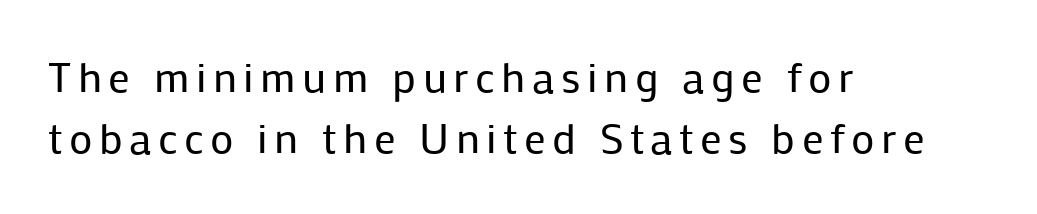
The image shows 43 px regular-weight sans-serif type, upright; set left-aligned, normal line spacing (1.41x), not underlined; low stroke contrast and a medium x-height.
